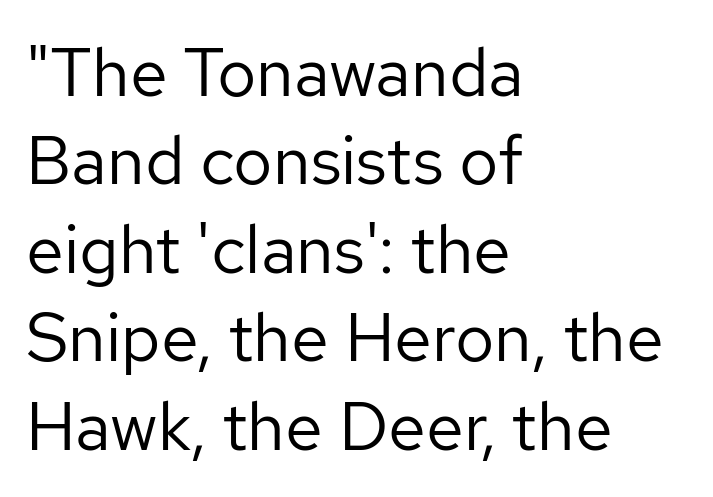
Q: Is the text bold? A: No.
Q: Is the text italic (slanted)? A: No, it is upright.
Q: Is the typeface a serif or a sans-serif typeface? A: Sans-serif.
Q: Is the text underlined? A: No.
Q: How is the paragraph aligned? A: Left-aligned.
Q: Is the spacing between letters normal or unusually wide? A: Normal.
Q: Is the spacing between lines tight, normal or loose? A: Normal.
Q: Width (condensed, normal, or wide)? A: Normal.
Q: Stroke contrast? A: Low.
Q: x-height? A: Medium.
Q: Monospaced? A: No.
